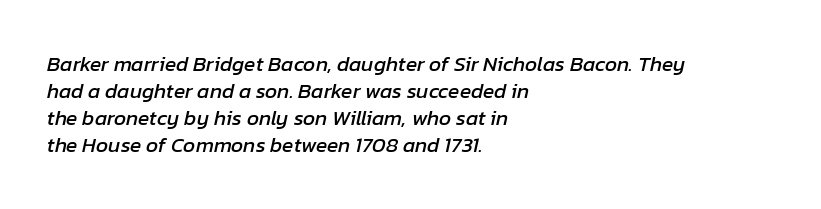
Q: Is the text italic (slanted)? A: Yes, it leans right by about 12 degrees.
Q: Is the text underlined? A: No.
Q: How is the paragraph aligned? A: Left-aligned.
Q: Is the spacing between letters normal or unusually wide? A: Normal.
Q: Is the spacing between lines tight, normal or loose? A: Normal.
